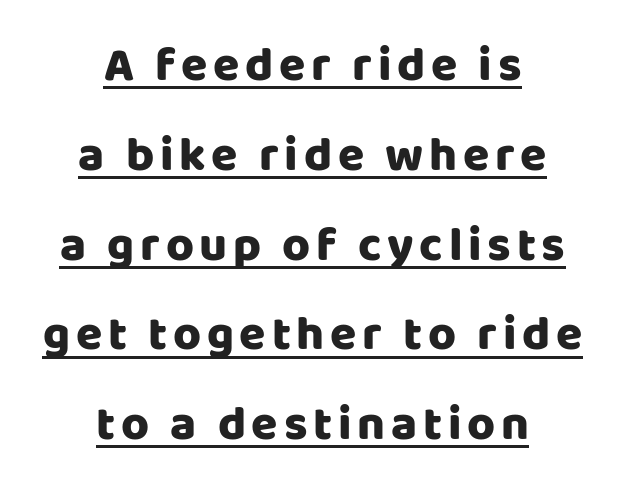
Q: Is the text bold? A: Yes.
Q: Is the text italic (slanted)? A: No, it is upright.
Q: Is the typeface a serif or a sans-serif typeface? A: Sans-serif.
Q: Is the text underlined? A: Yes.
Q: How is the paragraph aligned? A: Centered.
Q: Width (condensed, normal, or wide)? A: Normal.
Q: Stroke contrast? A: Low.
Q: x-height? A: Large.
Q: Monospaced? A: No.
